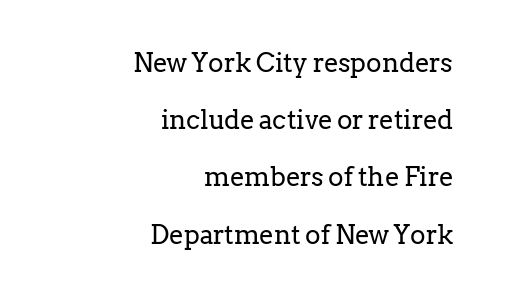
Weight: not bold — regular or lighter. The passage shown has conventional tracking throughout. Rendered with straight, roman letterforms. One-word summary of the alignment: right.
